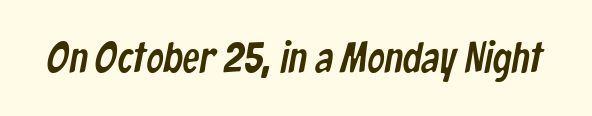
Character widths vary here, with narrow letters taking less room than wide ones. Descender tails drop into unmarked territory. A sans-serif font was chosen for this passage. Each word holds together tightly as a unit, with standard inter-letter gaps.
